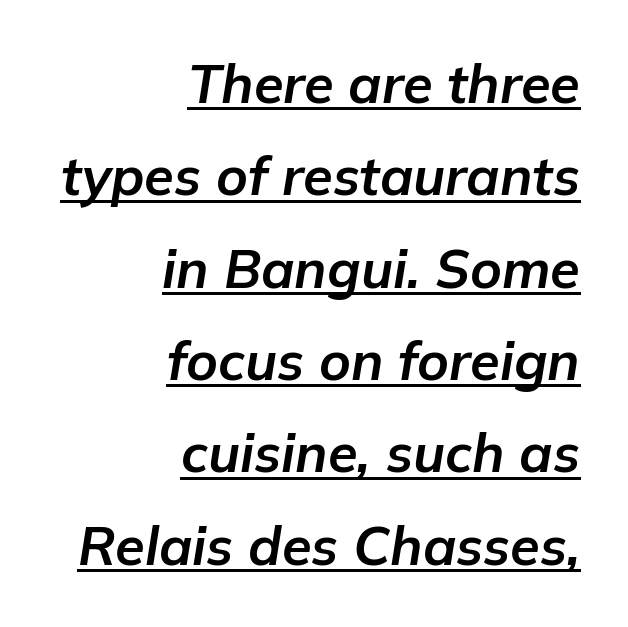
Q: Is the text bold? A: Yes.
Q: Is the text italic (slanted)? A: Yes, it leans right by about 9 degrees.
Q: Is the text underlined? A: Yes.
Q: How is the paragraph aligned? A: Right-aligned.
Q: Is the spacing between letters normal or unusually wide? A: Normal.
Q: Width (condensed, normal, or wide)? A: Normal.
Q: Stroke contrast? A: Low.
Q: x-height? A: Medium.
Q: Monospaced? A: No.
